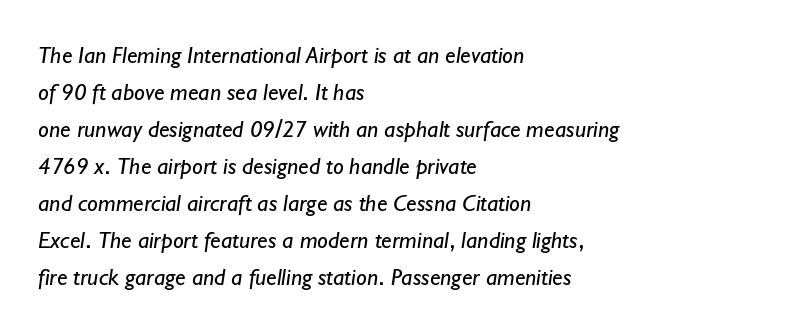
Q: Is the text bold? A: No.
Q: Is the text underlined? A: No.
Q: How is the paragraph aligned? A: Left-aligned.
Q: Is the spacing between letters normal or unusually wide? A: Normal.
Q: Is the spacing between lines tight, normal or loose? A: Normal.
